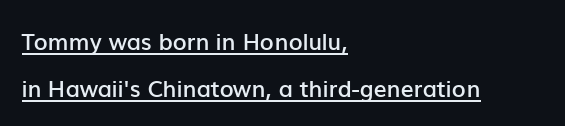
The image shows 23 px text type, upright; set left-aligned, loose line spacing (2.03x), normal letter spacing, underlined.
